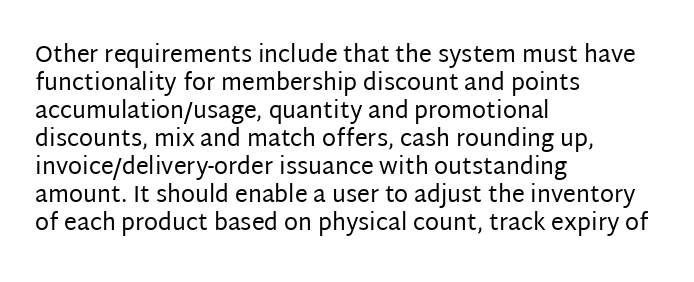
The image shows 23 px text type, upright; set left-aligned, line spacing 1.22x, normal letter spacing, not underlined.
